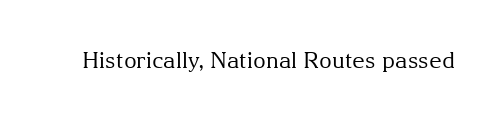
The space directly below the letters is spotless. Quick note: not italic, upright. The line texture is even and compact thanks to regular tracking. These glyphs show unthickened strokes, regular width or finer.
